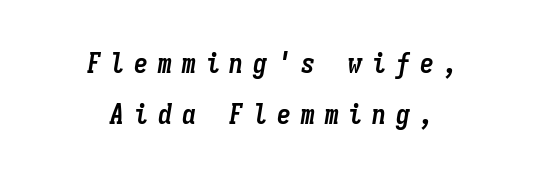
This sample uses expanded letter spacing, leaving extra air between glyphs. Notice how the passage keeps no hard edge, just a central spine. This sample has the even, mechanical cadence of fixed-width lettering. On the weight axis this lands at bold, roughly 700. Underline: absent.
